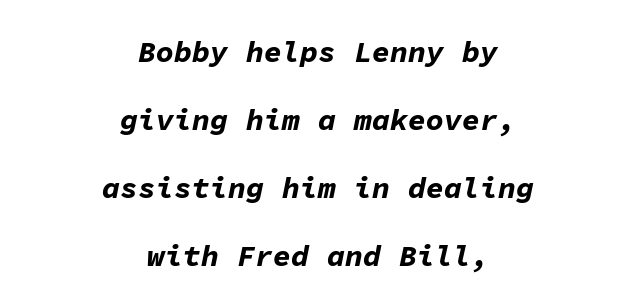
In terms of posture, this sample is oblique. Here the glyphs are tracked normally, forming tight word shapes. Vertically, the passage feels expansive, rows floating well apart. The space beneath each line is pristine and unruled. A typesetter would call this monospace, since all characters share one set width. Its strokes are broad and dark, the hallmark of bold type.
